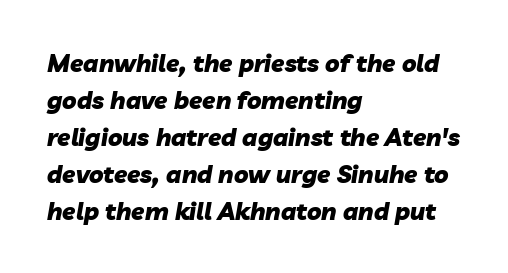
The image shows 24 px bold type, italic (leaning right); set left-aligned, normal line spacing (1.54x), normal letter spacing, not underlined.
